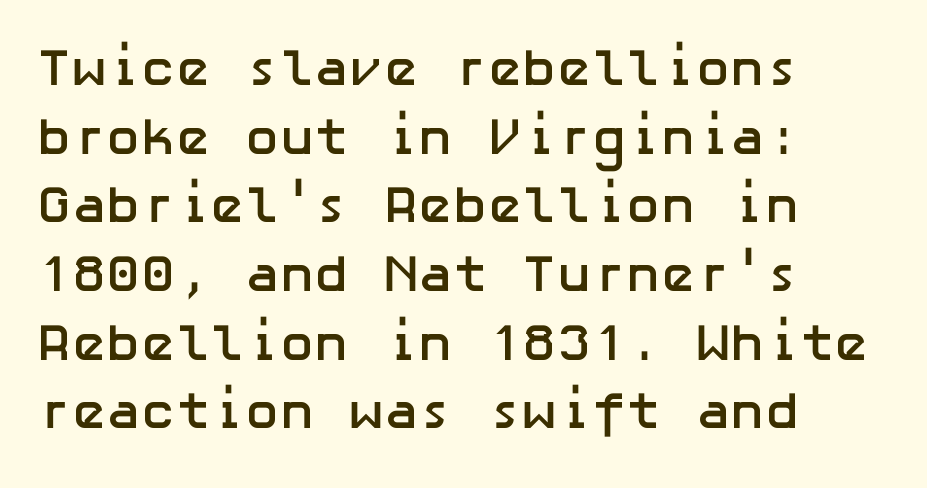
{"serif": "no", "italic": "no", "bold": "yes", "weight": "semibold", "width": "normal", "stroke_contrast": "low", "x_height": "medium", "underline": "no", "line_spacing": "normal", "line_spacing_ratio": 1.32, "letter_spacing": "normal", "letter_spacing_em": 0.0, "glyph_px": 52}
